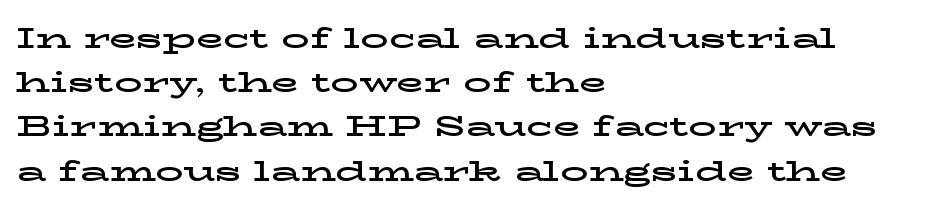
Normally led — the rows are evenly, conventionally spaced. This rendering employs a face with finishing strokes, i.e., a serif. Is this a fixed-width face? No — the glyphs have proportional, varying widths. The typesetter chose a ragged-right arrangement here. Compared with typical body copy, the letter spacing here is the same. No word sits above an underline.
